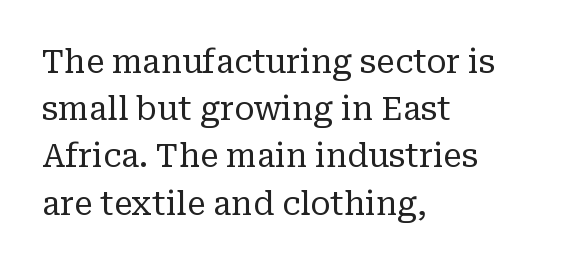
Q: Is the text bold? A: No.
Q: Is the text italic (slanted)? A: No, it is upright.
Q: Is the typeface a serif or a sans-serif typeface? A: Serif.
Q: Is the text underlined? A: No.
Q: How is the paragraph aligned? A: Left-aligned.
Q: Is the spacing between letters normal or unusually wide? A: Normal.
Q: Is the spacing between lines tight, normal or loose? A: Normal.
Q: Width (condensed, normal, or wide)? A: Normal.
Q: Stroke contrast? A: Low.
Q: x-height? A: Medium.
Q: Monospaced? A: No.
